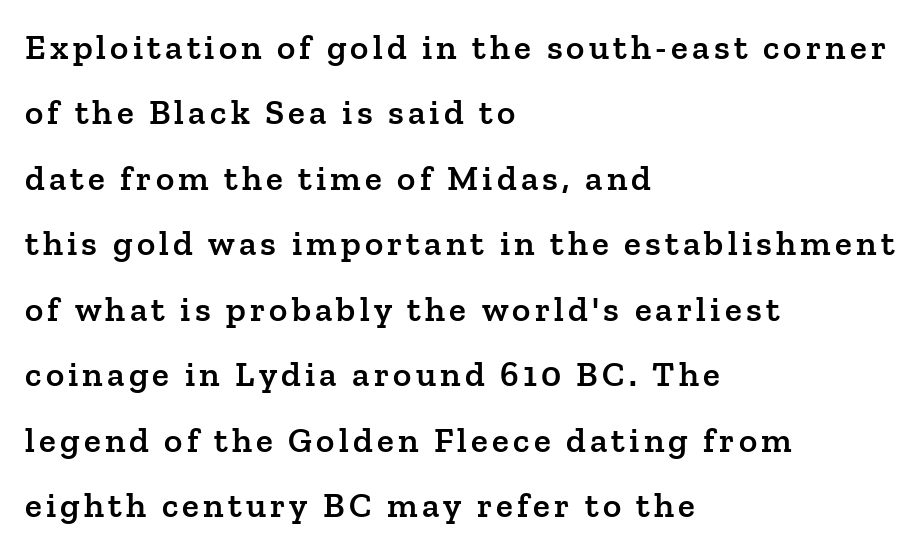
Q: Is the text bold? A: Semi-bold.
Q: Is the text italic (slanted)? A: No, it is upright.
Q: Is the typeface a serif or a sans-serif typeface? A: Serif.
Q: Is the text underlined? A: No.
Q: How is the paragraph aligned? A: Left-aligned.
Q: Width (condensed, normal, or wide)? A: Normal.
Q: Stroke contrast? A: Low.
Q: x-height? A: Medium.
Q: Monospaced? A: No.
